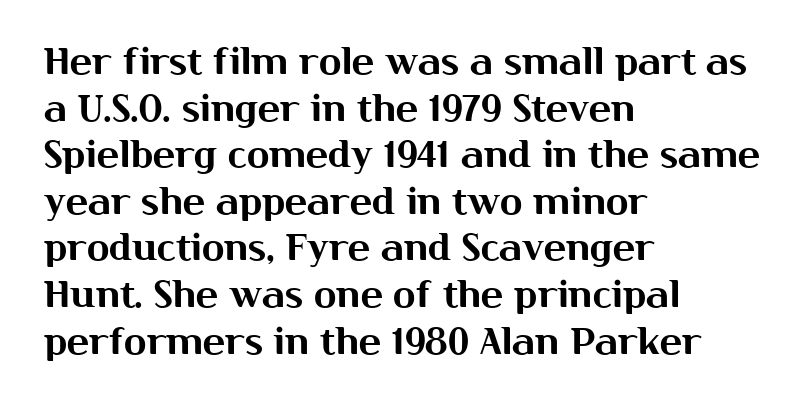
Caption: multi-line text, flush left, ragged right. This block has exactly the height ordinary leading produces. A typesetter would call this proportional, since set widths differ per character. The gap between lines stays unmarked. What stands out about the letter spacing? Nothing — it is the standard amount.
